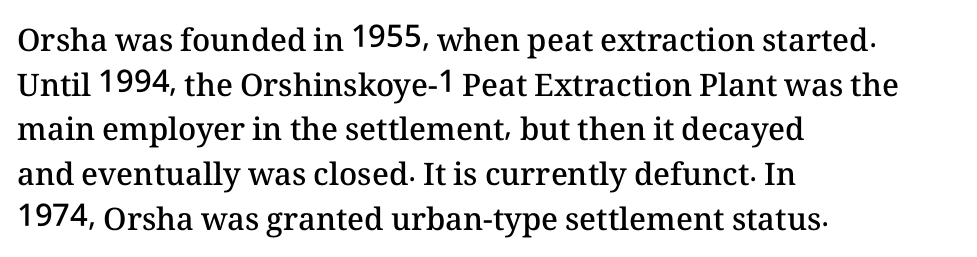
The image shows 31 px semibold type, upright; set left-aligned, normal line spacing (1.44x), normal letter spacing, not underlined; medium stroke contrast and a medium x-height.
